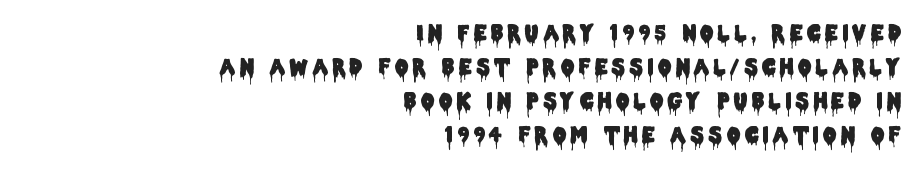
{"italic": "no", "underline": "no", "align": "right", "line_spacing": "normal", "line_spacing_ratio": 1.62, "letter_spacing": "wide", "letter_spacing_em": 0.21, "glyph_px": 21}
